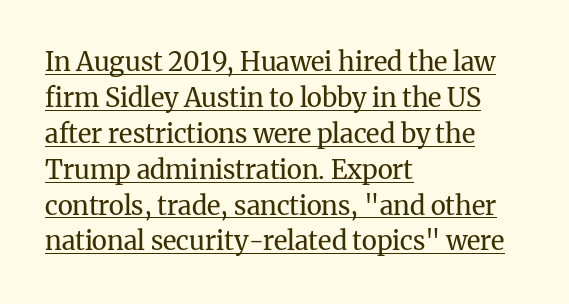
Q: Is the text bold? A: No.
Q: Is the text italic (slanted)? A: No, it is upright.
Q: Is the text underlined? A: Yes.
Q: How is the paragraph aligned? A: Left-aligned.
Q: Is the spacing between letters normal or unusually wide? A: Normal.
Q: Is the spacing between lines tight, normal or loose? A: Normal.
